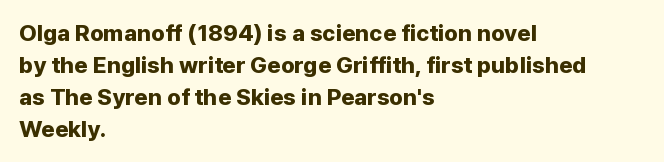
{"italic": "no", "bold": "yes", "underline": "no", "align": "left", "line_spacing": "normal", "line_spacing_ratio": 1.39, "letter_spacing": "normal", "letter_spacing_em": 0.0, "glyph_px": 23}
